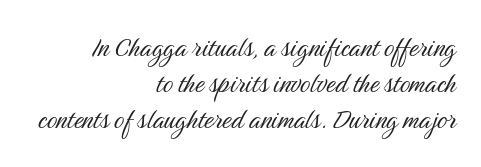
Q: Is the text bold? A: No.
Q: Is the text italic (slanted)? A: Yes.
Q: Is the typeface a serif or a sans-serif typeface? A: Sans-serif.
Q: Is the text underlined? A: No.
Q: How is the paragraph aligned? A: Right-aligned.
Q: Is the spacing between letters normal or unusually wide? A: Normal.
Q: Is the spacing between lines tight, normal or loose? A: Tight.
Q: Width (condensed, normal, or wide)? A: Condensed.
Q: Stroke contrast? A: Medium.
Q: x-height? A: Medium.
Q: Monospaced? A: No.
